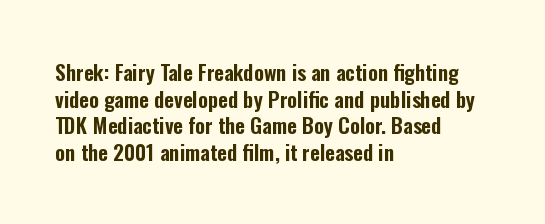
Successive baselines arrive at the customary interval. The space directly below the letters is spotless. The face used here is rendered with its standard letterfit. The rendering anchors every line to the left-hand side.
